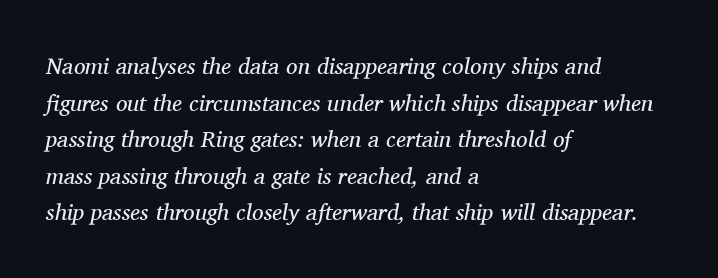
{"italic": "yes", "lean": "right", "slant_degrees": 11, "bold": "no", "underline": "no", "align": "left", "line_spacing": "normal", "line_spacing_ratio": 1.59, "letter_spacing": "normal", "letter_spacing_em": 0.0, "glyph_px": 23}
